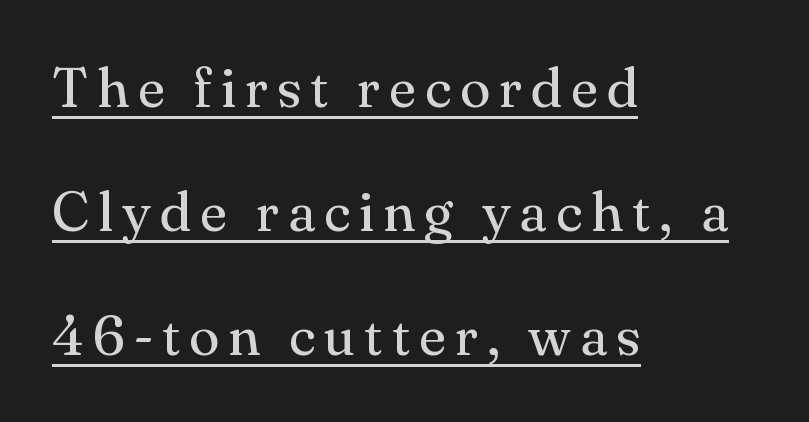
The image shows 56 px regular-weight serif type, upright; set left-aligned, loose line spacing (2.21x), underlined; medium stroke contrast and a small x-height.
